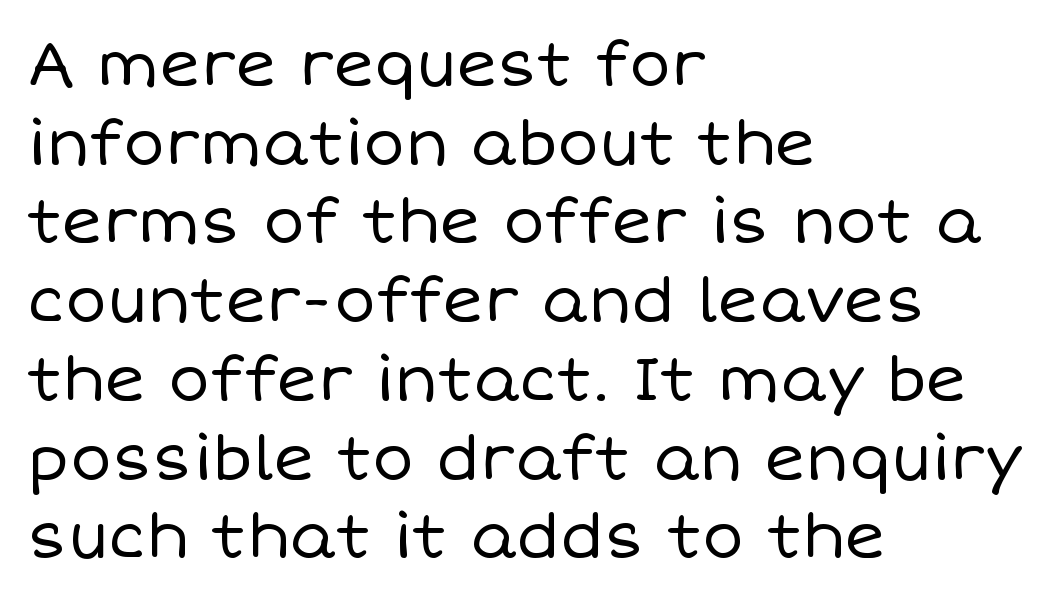
The image shows 62 px regular-weight type, upright; set left-aligned, normal line spacing (1.27x), normal letter spacing, not underlined; low stroke contrast and a large x-height.
